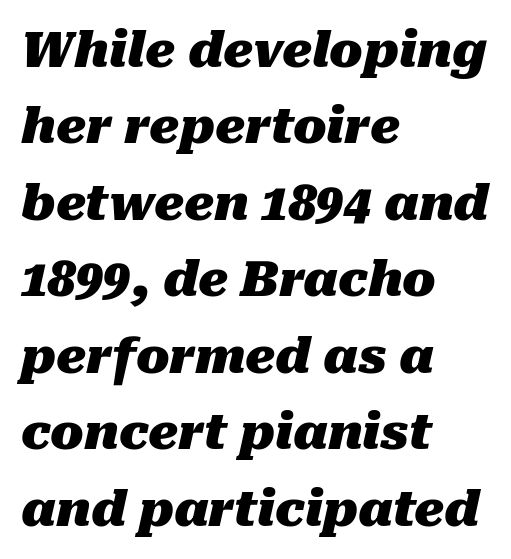
Horizontal bands of white between lines are of average thickness. Clear beneath every line of the passage. Compared with a centered layout, this one pins lines to the left instead. The letterforms sit shoulder to shoulder at normal distance.
